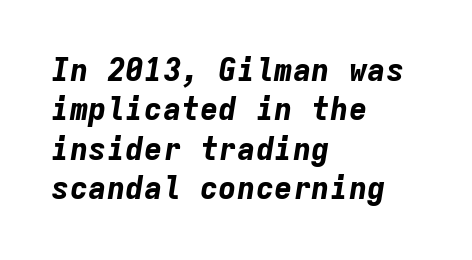
The image shows 31 px bold type, italic (leaning right), monospaced; set left-aligned, normal line spacing (1.27x), normal letter spacing, not underlined; low stroke contrast and a medium x-height.
